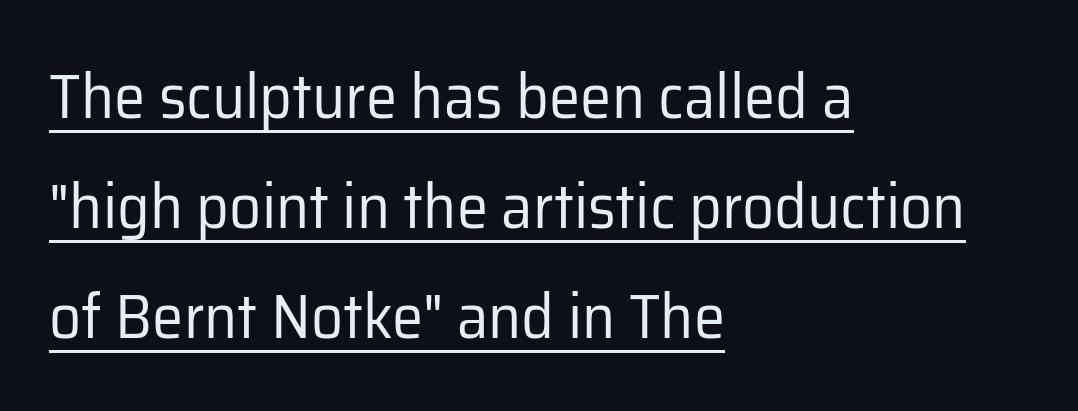
Q: Is the text bold? A: No.
Q: Is the text italic (slanted)? A: No, it is upright.
Q: Is the typeface a serif or a sans-serif typeface? A: Sans-serif.
Q: Is the text underlined? A: Yes.
Q: How is the paragraph aligned? A: Left-aligned.
Q: Is the spacing between letters normal or unusually wide? A: Normal.
Q: Width (condensed, normal, or wide)? A: Normal.
Q: Stroke contrast? A: Low.
Q: x-height? A: Medium.
Q: Monospaced? A: No.
